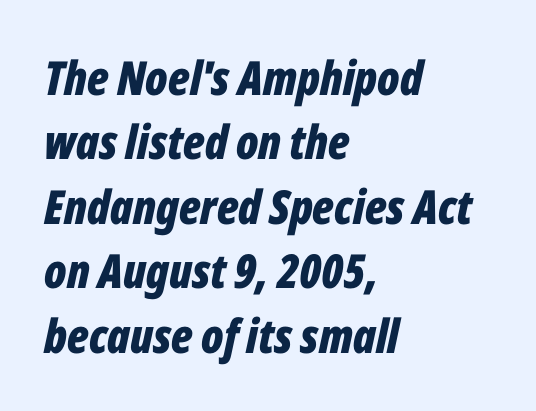
Is this a fixed-width face? No — the glyphs have proportional, varying widths. The space between consecutive lines is moderate. The words here are not underlined. Glyph-to-glyph distance matches everyday printed text. A dark, heavy texture on the line: the type is bold.
